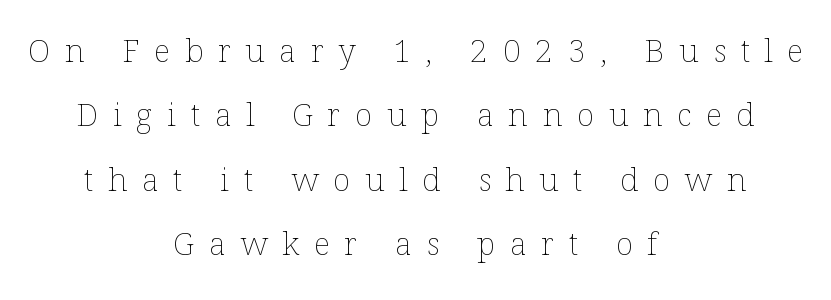
The image shows 32 px thin type, upright; set centered, loose line spacing (2.01x), unusually wide letter spacing (+0.46 em), not underlined; low stroke contrast and a medium x-height.
